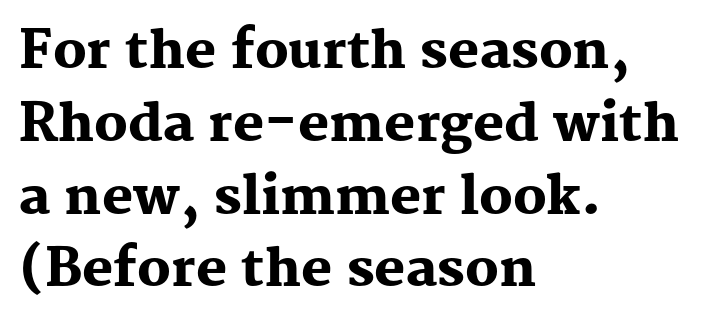
{"serif": "yes", "italic": "no", "bold": "yes", "weight": "heavy", "width": "normal", "stroke_contrast": "medium", "x_height": "medium", "monospaced": "no", "underline": "no", "align": "left", "line_spacing": "normal", "line_spacing_ratio": 1.4, "letter_spacing": "normal", "letter_spacing_em": 0.0, "glyph_px": 52}
